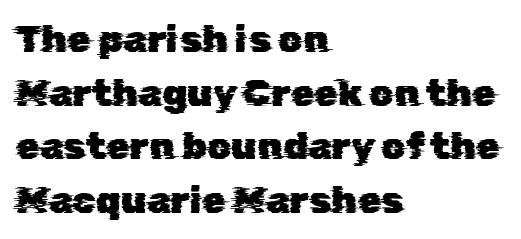
Looks like regular typesetting: each glyph gets only the width it needs. The words here are not underlined. Glyph-to-glyph distance matches everyday printed text. Vertically, the passage feels balanced, rows spaced as you'd expect. A student would call this left alignment; a typographer would say flush left, rag right. Classification — sans serif.
